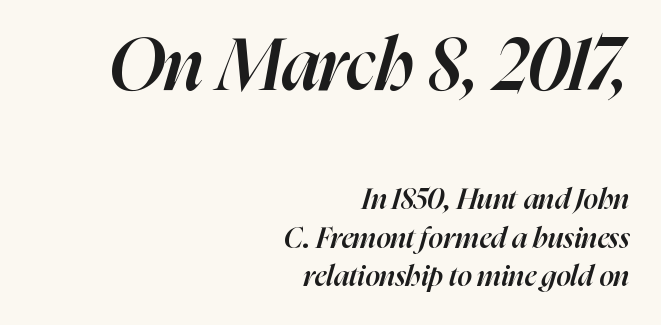
Q: Is the text bold? A: Semi-bold.
Q: Is the text italic (slanted)? A: Yes, it leans right by about 16 degrees.
Q: Is the text underlined? A: No.
Q: How is the paragraph aligned? A: Right-aligned.
Q: Is the spacing between letters normal or unusually wide? A: Normal.
Q: Is the spacing between lines tight, normal or loose? A: Normal.
Q: Which block of text is set in a larger size, the first (top) or the second (bottom)? A: The first (top) one.
Q: Width (condensed, normal, or wide)? A: Normal.
Q: Stroke contrast? A: High.
Q: x-height? A: Medium.
Q: Monospaced? A: No.
